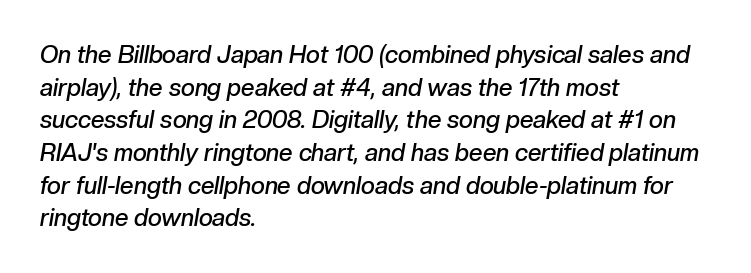
The typesetting leans somewhat heavy: a semibold. What stands out about the letter spacing? Nothing — it is the standard amount. The whole block is typeset with a tilt. If you measured baseline to baseline, you'd find a middling distance. Has an underline been added? It has not.
